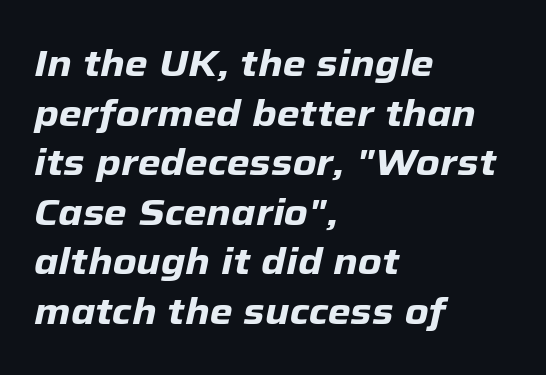
Q: Is the text bold? A: Yes.
Q: Is the text italic (slanted)? A: Yes, it leans right by about 12 degrees.
Q: Is the text underlined? A: No.
Q: How is the paragraph aligned? A: Left-aligned.
Q: Is the spacing between letters normal or unusually wide? A: Normal.
Q: Is the spacing between lines tight, normal or loose? A: Normal.
Q: Width (condensed, normal, or wide)? A: Normal.
Q: Stroke contrast? A: Low.
Q: x-height? A: Medium.
Q: Monospaced? A: No.
